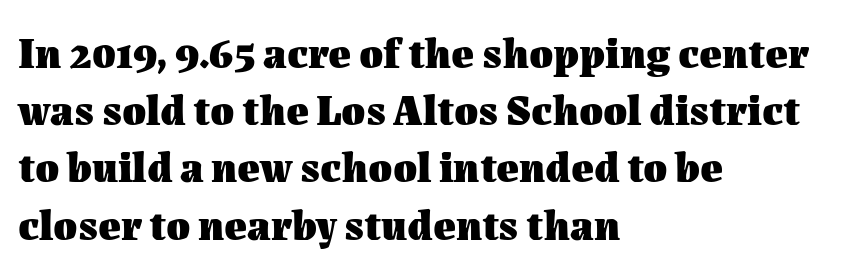
Q: Is the text bold? A: Yes.
Q: Is the text italic (slanted)? A: No, it is upright.
Q: Is the text underlined? A: No.
Q: How is the paragraph aligned? A: Left-aligned.
Q: Is the spacing between letters normal or unusually wide? A: Normal.
Q: Is the spacing between lines tight, normal or loose? A: Normal.
Q: Width (condensed, normal, or wide)? A: Normal.
Q: Stroke contrast? A: Medium.
Q: x-height? A: Medium.
Q: Monospaced? A: No.
